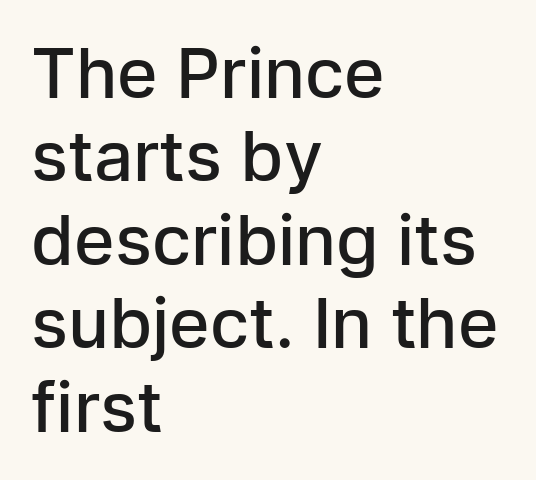
Q: Is the text bold? A: Semi-bold.
Q: Is the text italic (slanted)? A: No, it is upright.
Q: Is the typeface a serif or a sans-serif typeface? A: Sans-serif.
Q: Is the text underlined? A: No.
Q: How is the paragraph aligned? A: Left-aligned.
Q: Is the spacing between letters normal or unusually wide? A: Normal.
Q: Width (condensed, normal, or wide)? A: Normal.
Q: Stroke contrast? A: Low.
Q: x-height? A: Medium.
Q: Monospaced? A: No.
